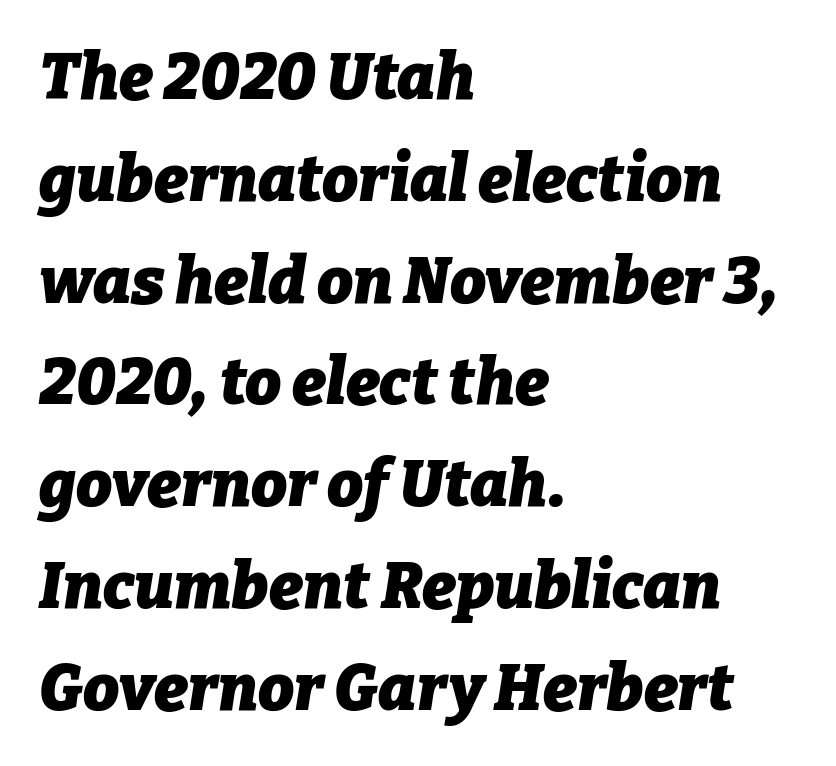
Normally led — the rows are evenly, conventionally spaced. Italic: yes, the glyphs are oblique. Underline: absent. The rendering keeps characters at their native spacing. These lines are rendered in a variable-pitch font.
